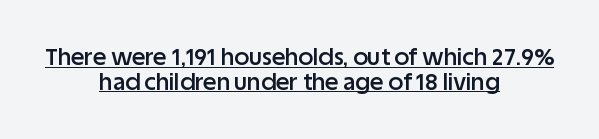
Q: Is the text bold? A: Semi-bold.
Q: Is the text italic (slanted)? A: No, it is upright.
Q: Is the text underlined? A: Yes.
Q: How is the paragraph aligned? A: Centered.
Q: Is the spacing between letters normal or unusually wide? A: Normal.
Q: Is the spacing between lines tight, normal or loose? A: Tight.
